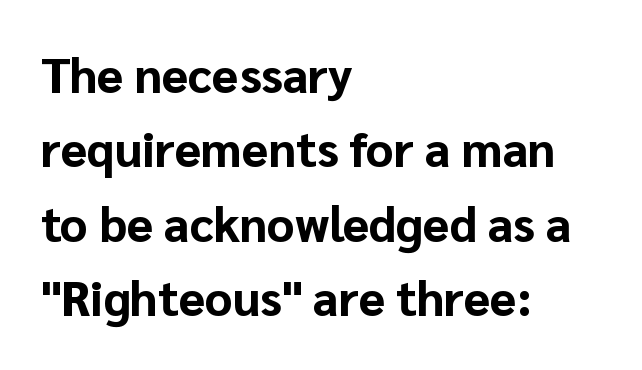
The image shows 48 px bold sans-serif type, upright; set left-aligned, normal line spacing (1.55x), normal letter spacing, not underlined; low stroke contrast and a medium x-height.
